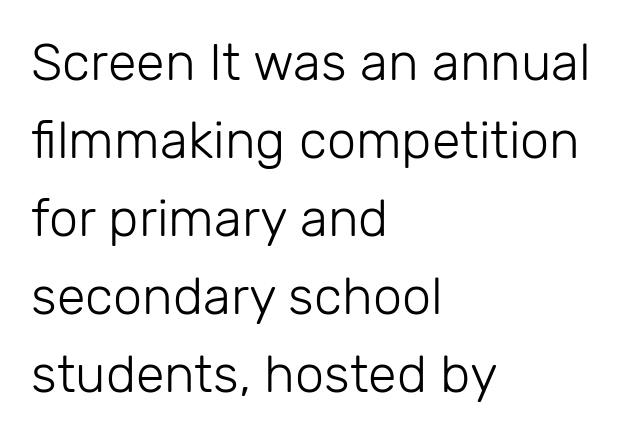
The image shows 52 px light sans-serif type, upright; set left-aligned, normal line spacing (1.5x), normal letter spacing, not underlined; low stroke contrast and a medium x-height.
